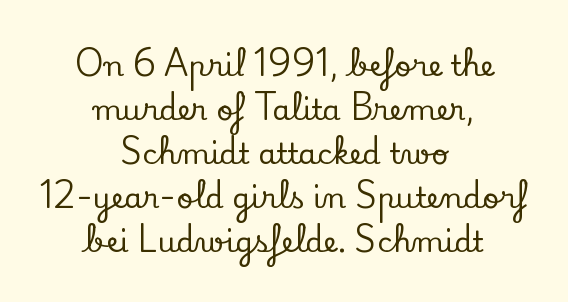
The image shows 29 px text type, upright; set centered, normal line spacing (1.52x), normal letter spacing, not underlined; low stroke contrast and a small x-height.
